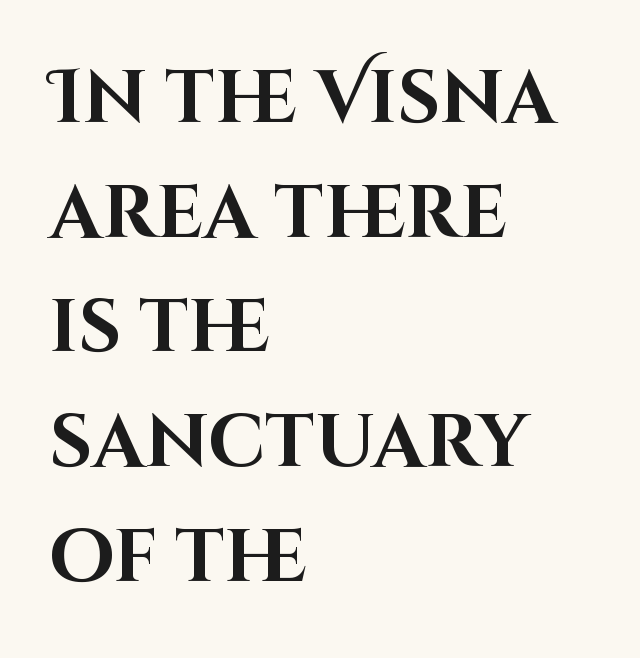
{"serif": "no", "italic": "no", "bold": "yes", "weight": "bold", "width": "normal", "stroke_contrast": "high", "x_height": "large", "monospaced": "no", "underline": "no", "align": "left", "line_spacing": "normal", "line_spacing_ratio": 1.55, "letter_spacing": "normal", "letter_spacing_em": 0.0, "glyph_px": 74}
